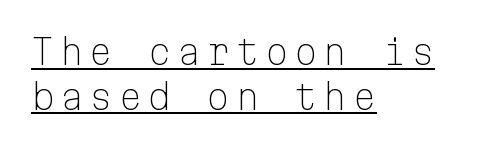
Q: Is the text bold? A: No.
Q: Is the text italic (slanted)? A: No, it is upright.
Q: Is the typeface a serif or a sans-serif typeface? A: Sans-serif.
Q: Is the text underlined? A: Yes.
Q: How is the paragraph aligned? A: Left-aligned.
Q: Is the spacing between lines tight, normal or loose? A: Normal.
Q: Width (condensed, normal, or wide)? A: Normal.
Q: Stroke contrast? A: Low.
Q: x-height? A: Medium.
Q: Monospaced? A: Yes.
